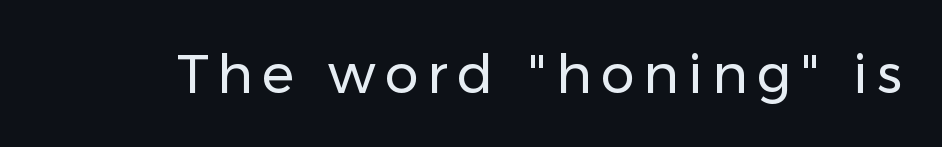
Every character sits straight up, as roman type does. These glyphs show unthickened strokes, regular width or finer. You could not count columns in this text — the font is proportionally spaced. The space directly below the letters is spotless.
